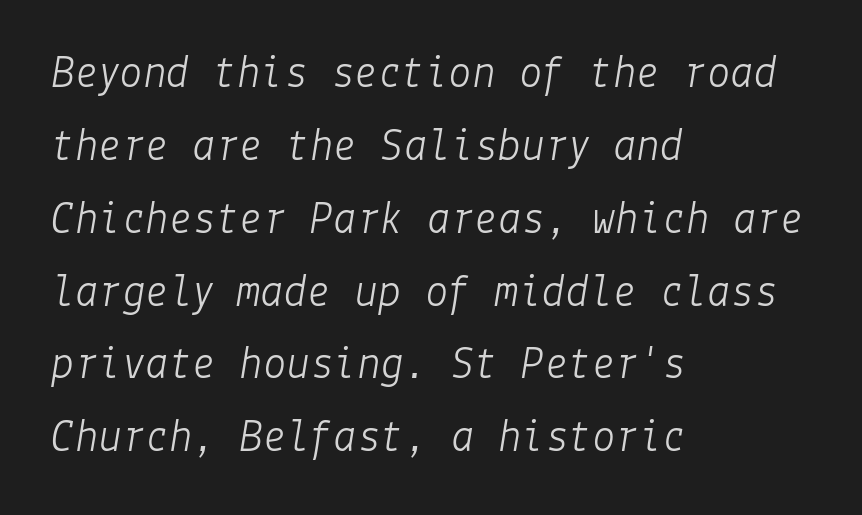
The image shows 47 px light type, italic (leaning right); set left-aligned, normal line spacing (1.55x), normal letter spacing, not underlined; low stroke contrast and a medium x-height.
